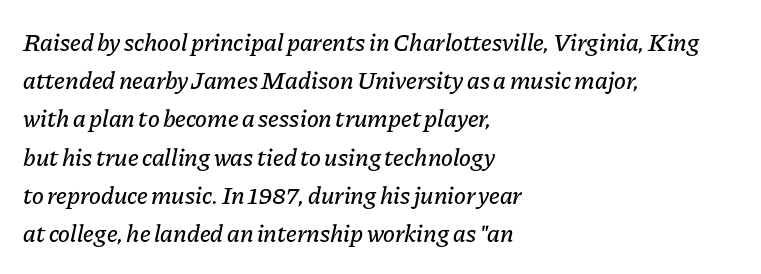
The image shows 25 px text type, italic (leaning right); set left-aligned, normal line spacing (1.53x), normal letter spacing, not underlined.
